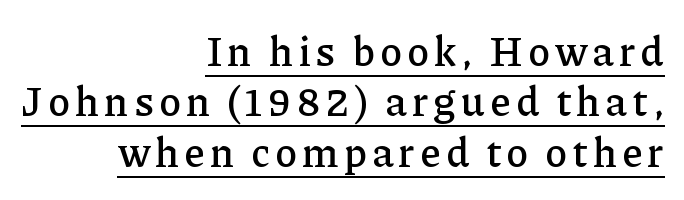
{"serif": "yes", "italic": "no", "width": "normal", "stroke_contrast": "low", "x_height": "medium", "monospaced": "no", "underline": "yes", "align": "right", "line_spacing_ratio": 1.23, "glyph_px": 41}
